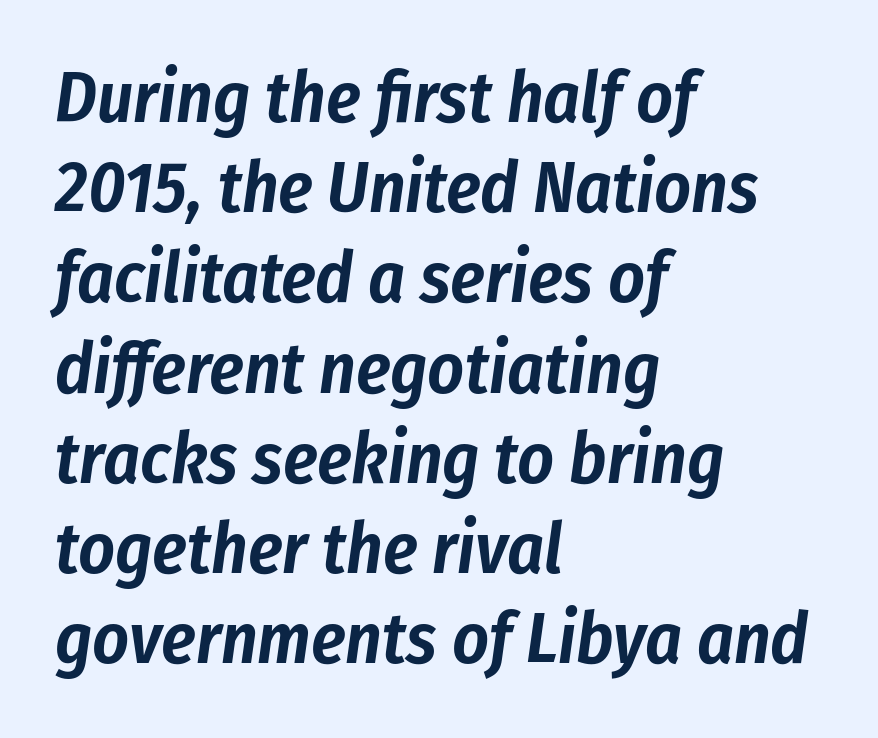
Inter-character spacing is left at the font's built-in metrics. Each letter keeps its own natural width here, so spacing adapts to shape. Students, observe: this is what conventionally led text looks like. Where is the straight margin? On the left. Slant detected: the letters are inclined. Only glyphs here, with clear space below each row.
